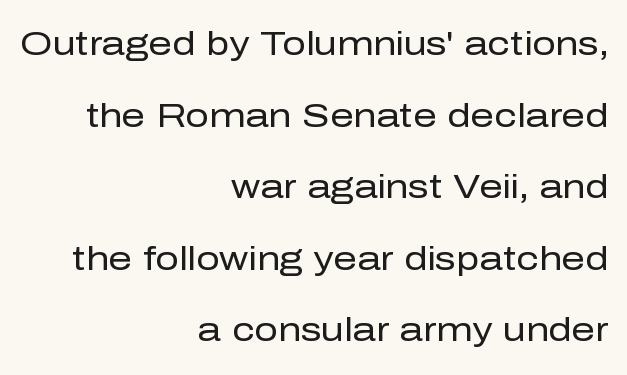
{"serif": "no", "italic": "no", "bold": "no", "weight": "regular", "width": "normal", "stroke_contrast": "low", "x_height": "medium", "monospaced": "no", "underline": "no", "align": "right", "line_spacing": "loose", "line_spacing_ratio": 2.17, "letter_spacing": "normal", "letter_spacing_em": 0.0, "glyph_px": 33}
